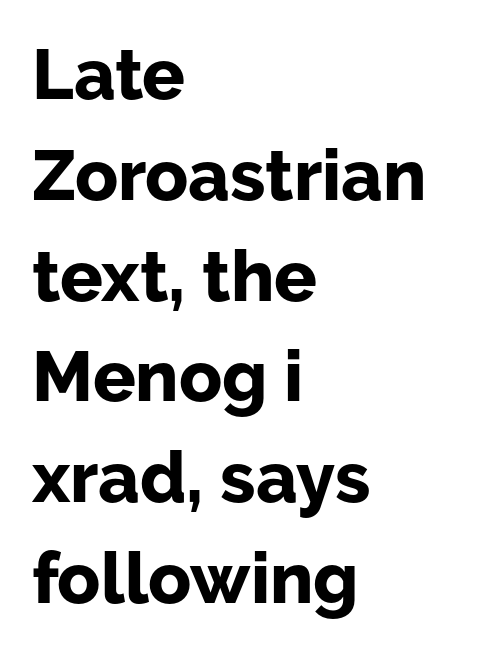
The image shows 71 px bold sans-serif type, upright; set left-aligned, normal line spacing (1.42x), normal letter spacing, not underlined; low stroke contrast and a medium x-height.
